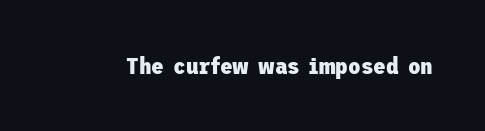
Notice how thick the strokes are: this is what a full bold looks like. In terms of letterspacing, this is plain default setting. The specimen omits any rule beneath the text block's lines. The lettering stays uniformly vertical, giving the passage a roman look.
